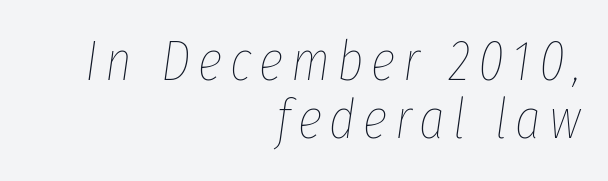
{"italic": "yes", "lean": "right", "slant_degrees": 8, "bold": "no", "weight": "thin", "width": "condensed", "stroke_contrast": "low", "x_height": "medium", "monospaced": "no", "underline": "no", "align": "right", "line_spacing": "tight", "line_spacing_ratio": 1.04, "glyph_px": 56}
